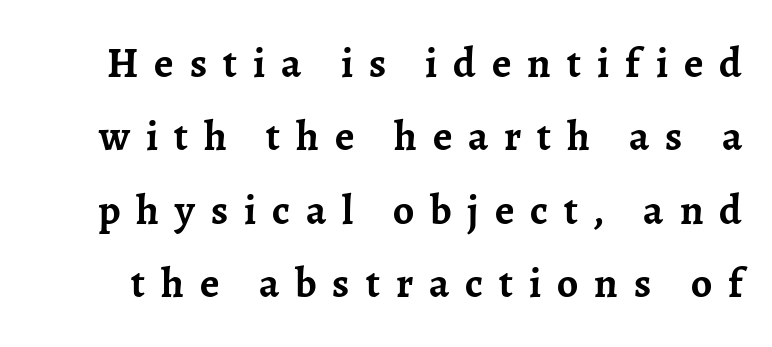
The image shows 42 px semibold serif type, upright; set line spacing 1.75x, unusually wide letter spacing (+0.38 em), not underlined; low stroke contrast and a medium x-height.
